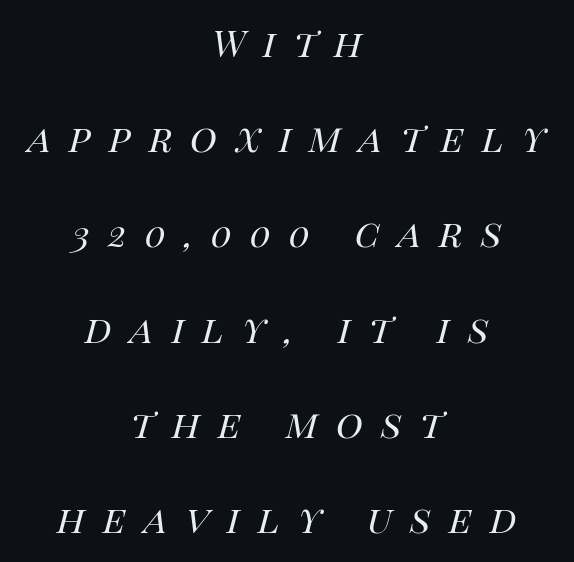
The image shows 46 px regular-weight type, italic (leaning right); set centered, loose line spacing (2.07x), unusually wide letter spacing (+0.39 em), not underlined; high stroke contrast and a large x-height.
